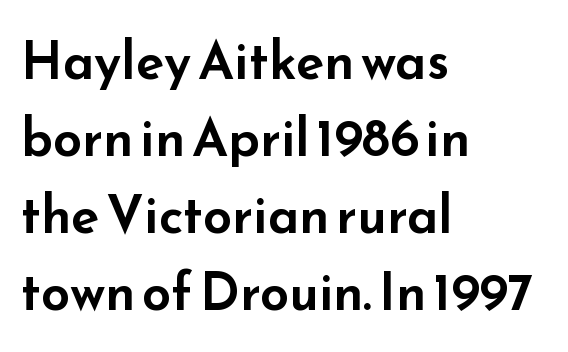
The passage shown is typeset with a sans-serif family. Check under the words: just untouched page. The face used here is rendered with its standard letterfit. The lettering holds an erect, upright posture throughout.
